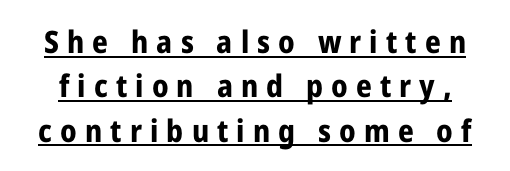
The image shows 31 px bold, condensed sans-serif type, upright; set normal line spacing (1.43x), unusually wide letter spacing (+0.26 em), underlined; low stroke contrast and a medium x-height.
